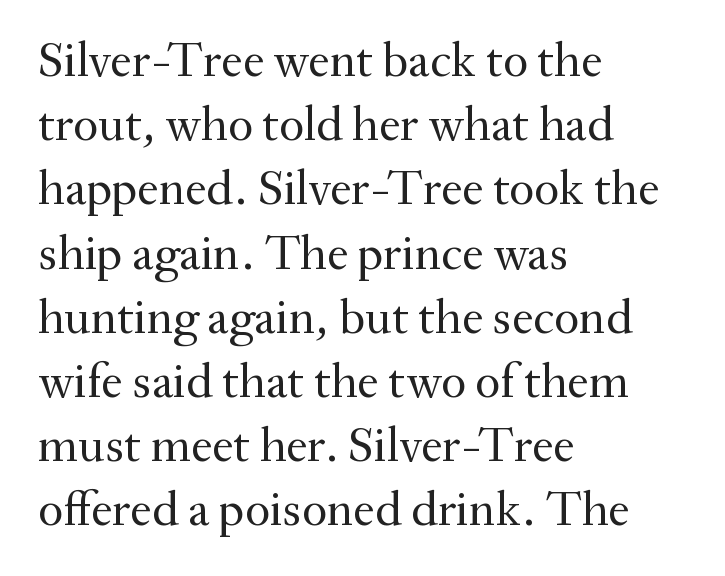
{"serif": "yes", "italic": "no", "bold": "no", "weight": "regular", "width": "normal", "stroke_contrast": "medium", "x_height": "small", "monospaced": "no", "underline": "no", "align": "left", "line_spacing": "normal", "line_spacing_ratio": 1.31, "letter_spacing": "normal", "letter_spacing_em": 0.0, "glyph_px": 49}
